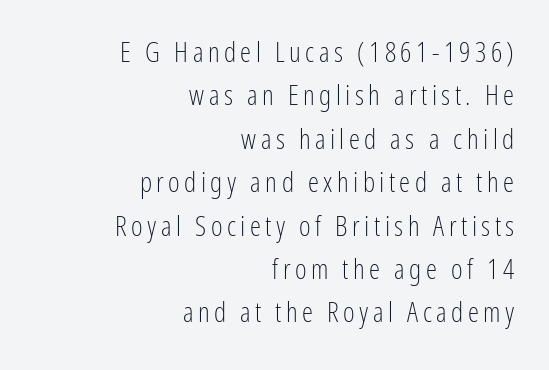
Q: Is the text bold? A: No.
Q: Is the text italic (slanted)? A: No, it is upright.
Q: Is the typeface a serif or a sans-serif typeface? A: Sans-serif.
Q: Is the text underlined? A: No.
Q: How is the paragraph aligned? A: Right-aligned.
Q: Is the spacing between lines tight, normal or loose? A: Normal.
Q: Width (condensed, normal, or wide)? A: Condensed.
Q: Stroke contrast? A: Low.
Q: x-height? A: Medium.
Q: Monospaced? A: No.
